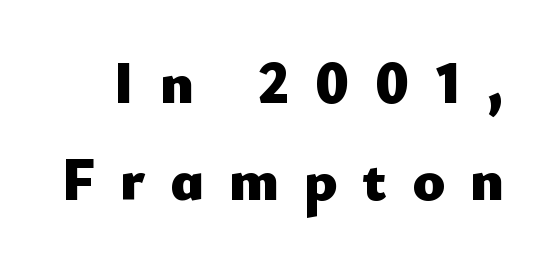
The image shows 60 px heavy sans-serif type, upright; set normal line spacing (1.62x), unusually wide letter spacing (+0.42 em), not underlined; low stroke contrast and a small x-height.
